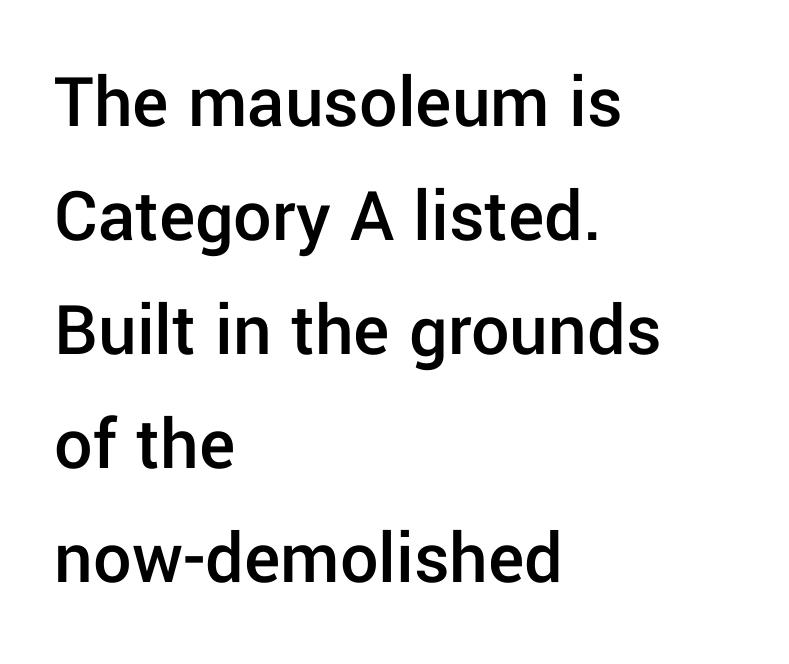
This block has exactly the height ordinary leading produces. Characters remain perfectly vertical along every line. Nope, no serifs anywhere on these letters. You could not count columns in this text — the font is proportionally spaced.
